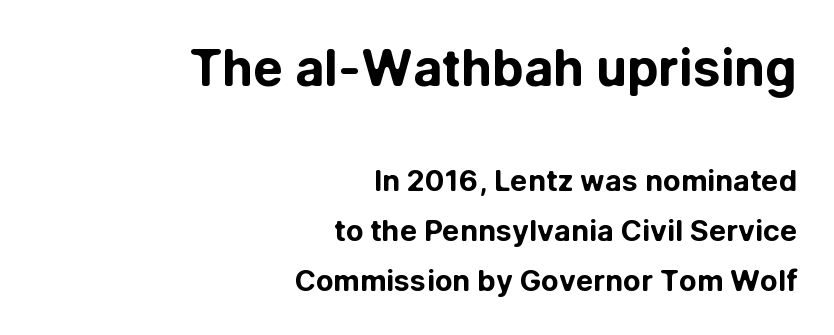
The image shows 50 px bold sans-serif type, upright; set right-aligned, line spacing 1.71x, normal letter spacing, not underlined; the first (top) block is 1.72x larger; low stroke contrast and a medium x-height.
